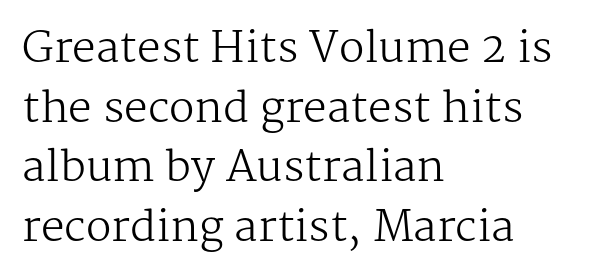
Q: Is the text bold? A: No.
Q: Is the text italic (slanted)? A: No, it is upright.
Q: Is the typeface a serif or a sans-serif typeface? A: Serif.
Q: Is the text underlined? A: No.
Q: How is the paragraph aligned? A: Left-aligned.
Q: Is the spacing between letters normal or unusually wide? A: Normal.
Q: Is the spacing between lines tight, normal or loose? A: Normal.
Q: Width (condensed, normal, or wide)? A: Normal.
Q: Stroke contrast? A: Medium.
Q: x-height? A: Medium.
Q: Monospaced? A: No.
